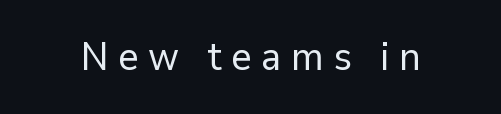
The designer went with a sans here, leaving each stem footless. Tall strokes in this sample are plumb rather than angled. Check the space under the baseline: it is left empty. The letters advance in unequal steps, a hallmark of proportional type. In terms of letterspacing, this is a distinctly airy, spread setting.
